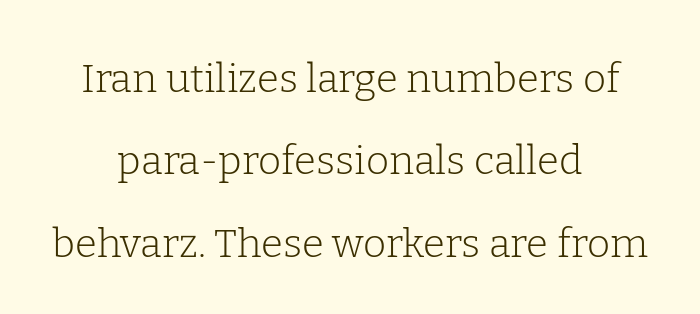
Q: Is the text bold? A: No.
Q: Is the text italic (slanted)? A: No, it is upright.
Q: Is the typeface a serif or a sans-serif typeface? A: Serif.
Q: Is the text underlined? A: No.
Q: How is the paragraph aligned? A: Centered.
Q: Is the spacing between letters normal or unusually wide? A: Normal.
Q: Is the spacing between lines tight, normal or loose? A: Loose.
Q: Width (condensed, normal, or wide)? A: Normal.
Q: Stroke contrast? A: Low.
Q: x-height? A: Medium.
Q: Monospaced? A: No.
